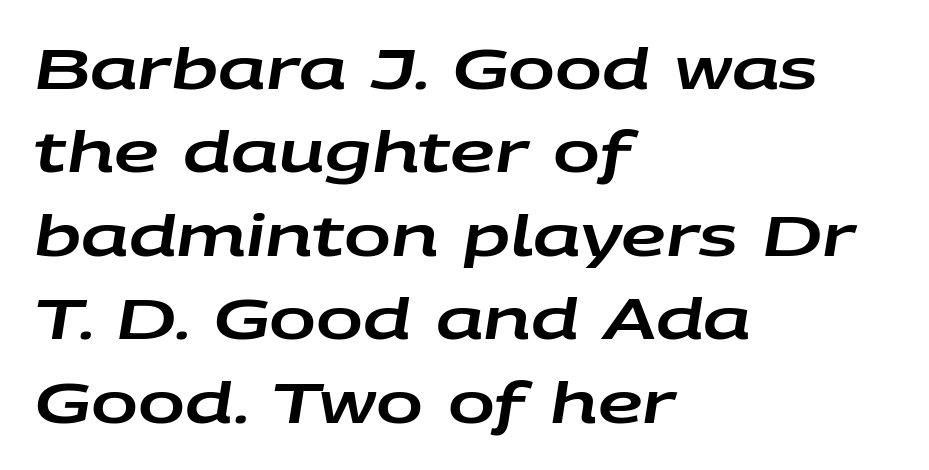
{"italic": "yes", "lean": "right", "slant_degrees": 9, "width": "wide", "stroke_contrast": "low", "x_height": "large", "monospaced": "no", "underline": "no", "align": "left", "line_spacing": "normal", "line_spacing_ratio": 1.49, "letter_spacing": "normal", "letter_spacing_em": 0.0, "glyph_px": 56}
